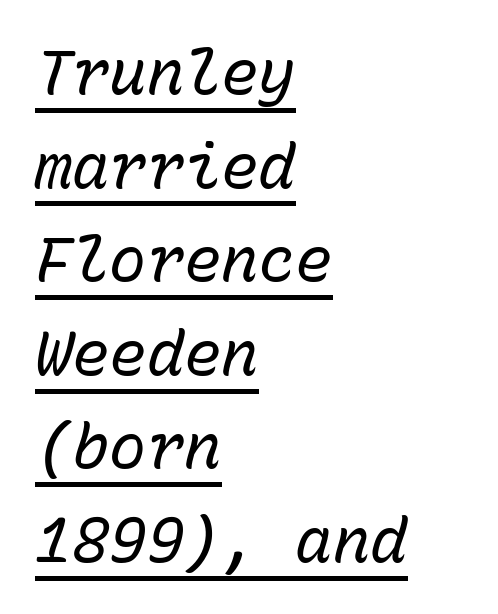
Q: Is the text bold? A: No.
Q: Is the text italic (slanted)? A: Yes, it leans right by about 15 degrees.
Q: Is the text underlined? A: Yes.
Q: How is the paragraph aligned? A: Left-aligned.
Q: Is the spacing between letters normal or unusually wide? A: Normal.
Q: Is the spacing between lines tight, normal or loose? A: Normal.
Q: Width (condensed, normal, or wide)? A: Normal.
Q: Stroke contrast? A: Low.
Q: x-height? A: Medium.
Q: Monospaced? A: Yes.
